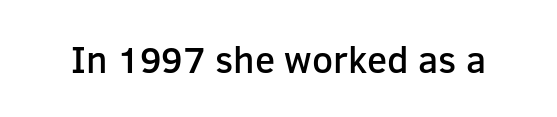
The image shows 37 px semibold sans-serif type, upright; set normal letter spacing, not underlined; low stroke contrast and a medium x-height.
